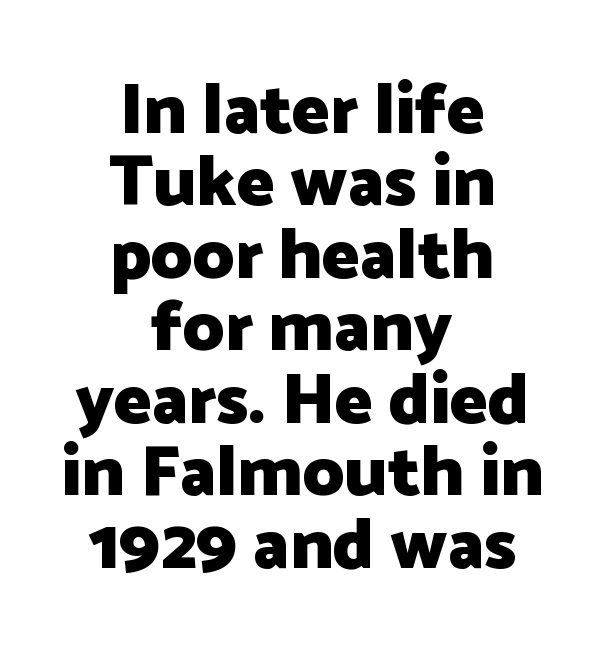
The image shows 71 px heavy sans-serif type, upright; set centered, tight line spacing (1.02x), normal letter spacing, not underlined; low stroke contrast and a medium x-height.
